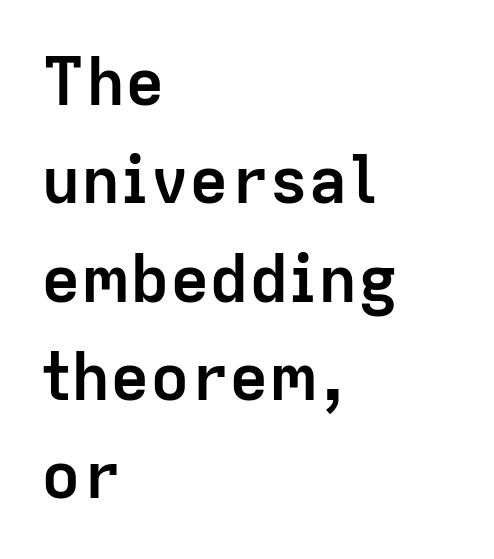
The image shows 66 px semibold sans-serif type, upright; set left-aligned, normal line spacing (1.49x), normal letter spacing, not underlined; low stroke contrast and a medium x-height.
